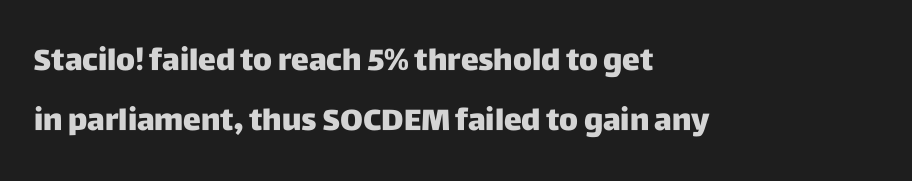
{"serif": "no", "italic": "no", "bold": "yes", "weight": "heavy", "width": "normal", "stroke_contrast": "low", "x_height": "large", "monospaced": "no", "underline": "no", "align": "left", "line_spacing": "loose", "line_spacing_ratio": 1.99, "letter_spacing": "normal", "letter_spacing_em": 0.0, "glyph_px": 30}
